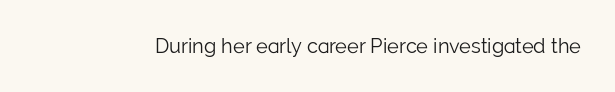
Q: Is the text bold? A: No.
Q: Is the text italic (slanted)? A: No, it is upright.
Q: Is the text underlined? A: No.
Q: Is the spacing between letters normal or unusually wide? A: Normal.
